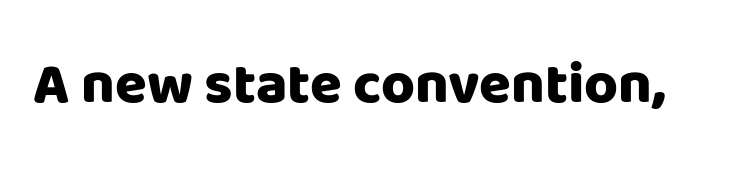
Q: Is the text bold? A: Yes.
Q: Is the text italic (slanted)? A: No, it is upright.
Q: Is the typeface a serif or a sans-serif typeface? A: Sans-serif.
Q: Is the text underlined? A: No.
Q: Is the spacing between letters normal or unusually wide? A: Normal.
Q: Width (condensed, normal, or wide)? A: Normal.
Q: Stroke contrast? A: Low.
Q: x-height? A: Large.
Q: Monospaced? A: No.
